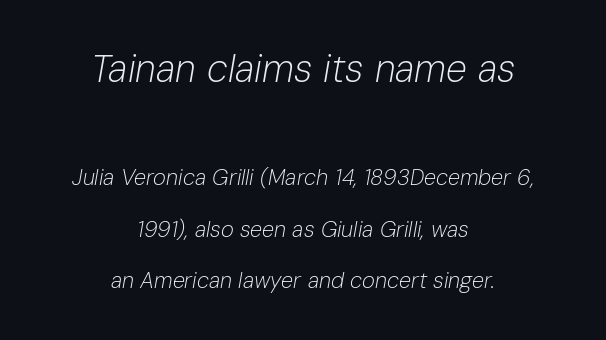
{"italic": "yes", "lean": "right", "slant_degrees": 10, "bold": "no", "weight": "light", "width": "normal", "stroke_contrast": "low", "x_height": "medium", "monospaced": "no", "underline": "no", "align": "center", "line_spacing": "loose", "line_spacing_ratio": 2.34, "letter_spacing": "normal", "letter_spacing_em": 0.0, "larger_block": "first", "size_ratio": 1.73, "glyph_px": 38}
